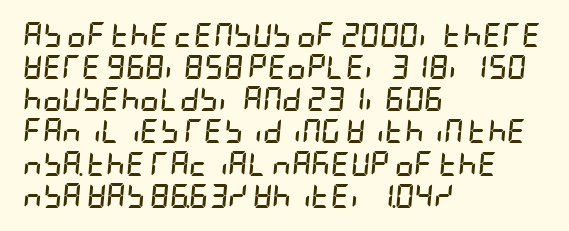
Q: Is the text bold? A: Yes.
Q: Is the text italic (slanted)? A: Yes, it leans right by about 5 degrees.
Q: Is the text underlined? A: No.
Q: How is the paragraph aligned? A: Left-aligned.
Q: Is the spacing between letters normal or unusually wide? A: Normal.
Q: Is the spacing between lines tight, normal or loose? A: Normal.
